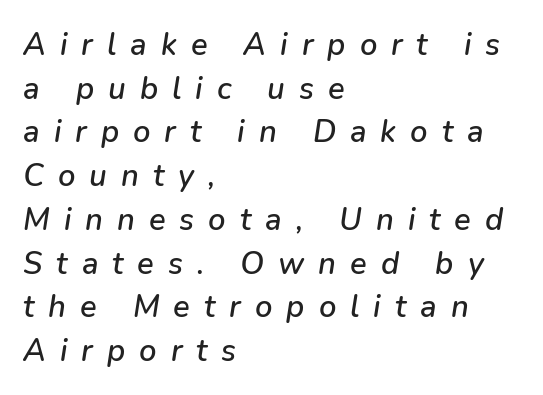
The image shows 31 px text type, italic (leaning right); set left-aligned, normal line spacing (1.41x), unusually wide letter spacing (+0.45 em), not underlined; low stroke contrast and a medium x-height.
